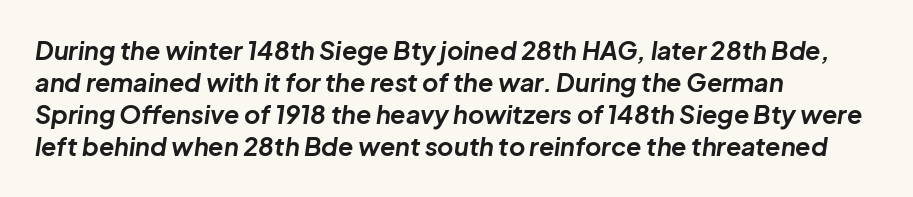
The image shows 25 px bold type, italic (leaning right); set left-aligned, normal line spacing (1.28x), normal letter spacing, not underlined.
